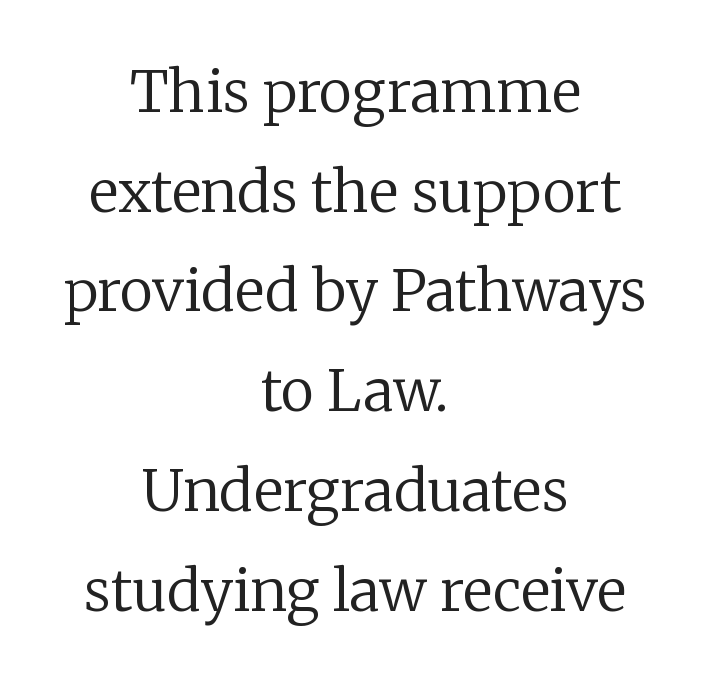
The image shows 57 px regular-weight serif type, upright; set centered, line spacing 1.75x, normal letter spacing, not underlined; low stroke contrast and a medium x-height.
